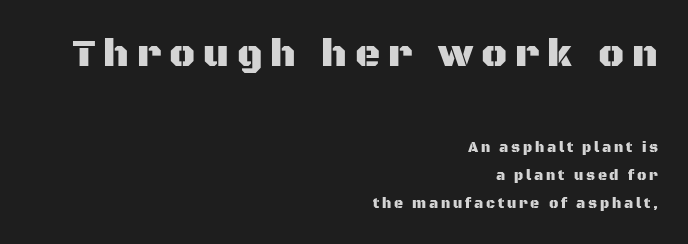
The image shows 39 px sans-serif type, upright; set right-aligned, loose line spacing (2.0x), unusually wide letter spacing (+0.2 em), not underlined; the first (top) block is 2.79x larger; medium stroke contrast and a large x-height.
